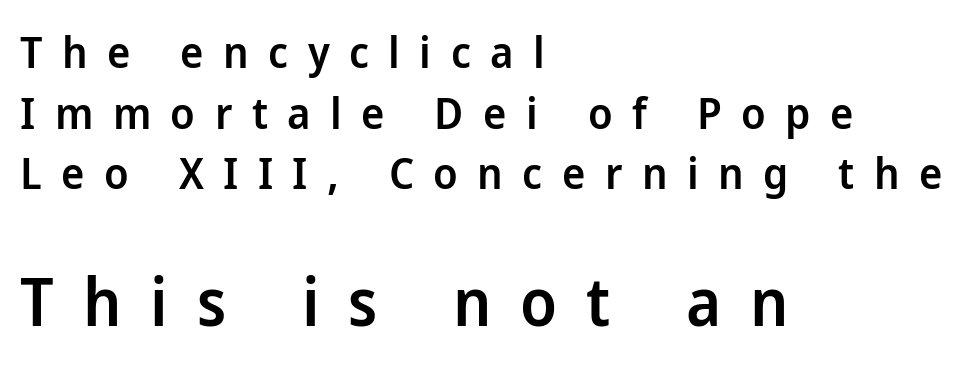
Q: Is the text bold? A: Semi-bold.
Q: Is the text italic (slanted)? A: No, it is upright.
Q: Is the typeface a serif or a sans-serif typeface? A: Sans-serif.
Q: Is the text underlined? A: No.
Q: How is the paragraph aligned? A: Left-aligned.
Q: Is the spacing between letters normal or unusually wide? A: Unusually wide.
Q: Is the spacing between lines tight, normal or loose? A: Normal.
Q: Which block of text is set in a larger size, the first (top) or the second (bottom)? A: The second (bottom) one.
Q: Width (condensed, normal, or wide)? A: Normal.
Q: Stroke contrast? A: Low.
Q: x-height? A: Medium.
Q: Monospaced? A: No.
